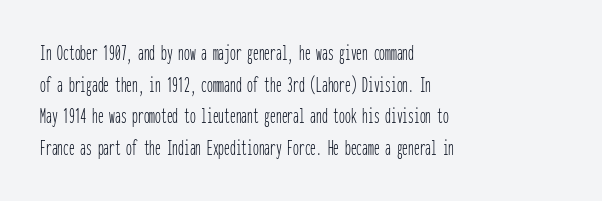
A roman cut, with each character standing at attention. Line spacing here is normal. The text block is weighted toward the left margin, trailing off unevenly rightward. Lines of text with bare space underneath. Nothing unusual about the tracking: characters are spaced as the font intends. A quiet, ordinary-to-light weight characterises the typeface.
